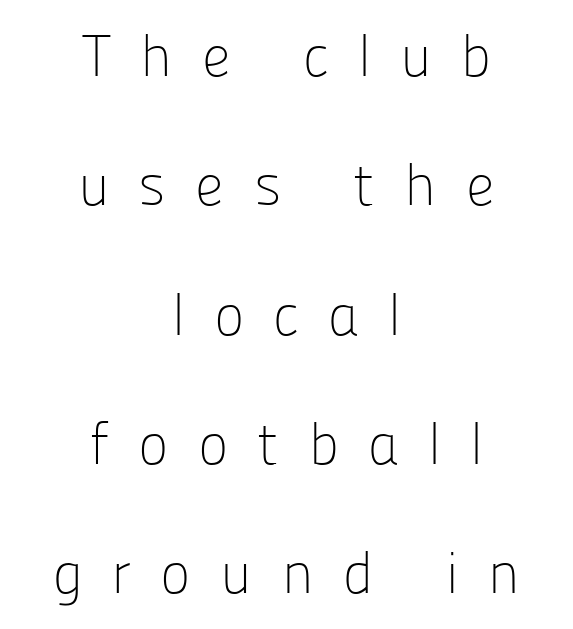
Italic? Not at all — the glyphs are vertical. The compositor balanced each line on the midline. Is the stroke heavy? The answer is a plain regular-or-lighter. Character widths vary here, with narrow letters taking less room than wide ones.
